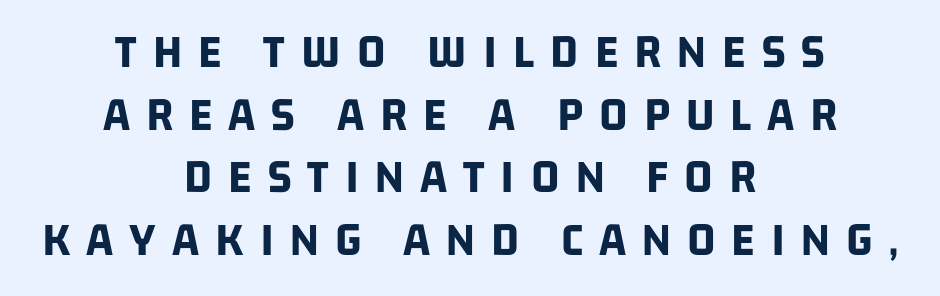
{"serif": "no", "bold": "yes", "weight": "bold", "width": "condensed", "stroke_contrast": "low", "x_height": "large", "monospaced": "no", "underline": "no", "align": "center", "line_spacing": "normal", "line_spacing_ratio": 1.28, "letter_spacing": "wide", "letter_spacing_em": 0.33, "glyph_px": 49}
